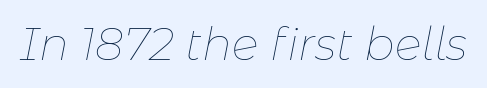
The image shows 45 px thin type, italic (leaning right); set normal letter spacing, not underlined; low stroke contrast and a medium x-height.
